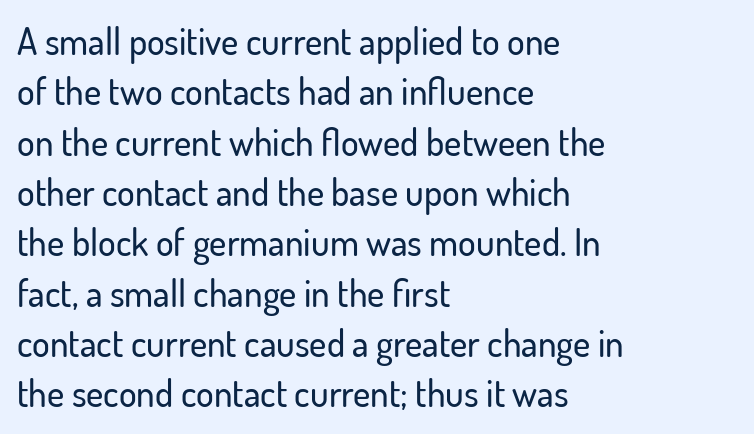
{"serif": "no", "italic": "no", "width": "normal", "stroke_contrast": "low", "x_height": "small", "monospaced": "no", "underline": "no", "align": "left", "line_spacing": "normal", "line_spacing_ratio": 1.36, "letter_spacing": "normal", "letter_spacing_em": 0.0, "glyph_px": 37}
